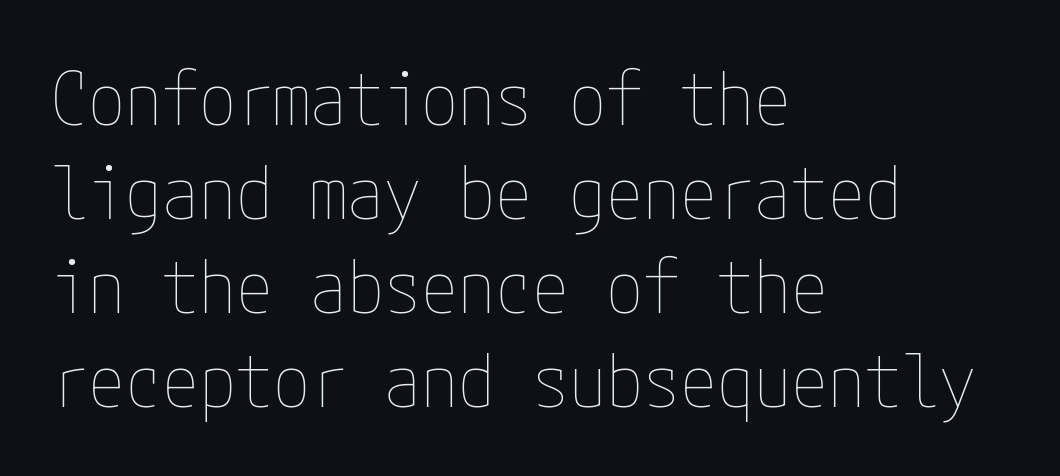
Q: Is the text bold? A: No.
Q: Is the text italic (slanted)? A: No, it is upright.
Q: Is the text underlined? A: No.
Q: How is the paragraph aligned? A: Left-aligned.
Q: Is the spacing between letters normal or unusually wide? A: Normal.
Q: Is the spacing between lines tight, normal or loose? A: Normal.
Q: Width (condensed, normal, or wide)? A: Condensed.
Q: Stroke contrast? A: Low.
Q: x-height? A: Medium.
